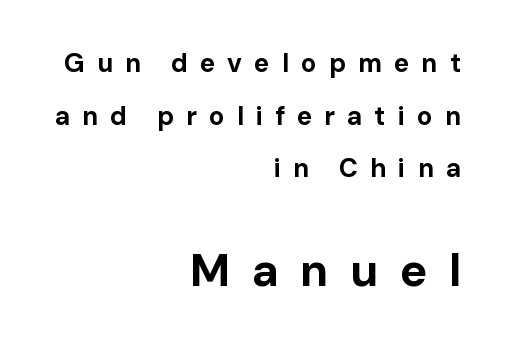
{"serif": "no", "italic": "no", "bold": "yes", "weight": "bold", "width": "normal", "stroke_contrast": "low", "x_height": "medium", "monospaced": "no", "underline": "no", "align": "right", "line_spacing": "loose", "line_spacing_ratio": 2.02, "letter_spacing": "wide", "letter_spacing_em": 0.46, "larger_block": "second", "size_ratio": 1.77, "glyph_px": 46}
